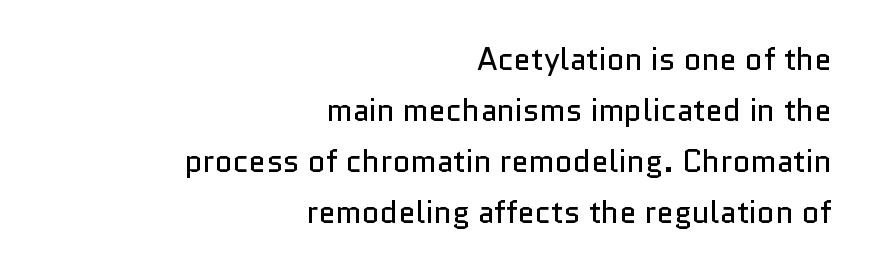
The image shows 31 px regular-weight sans-serif type, upright; set right-aligned, normal line spacing (1.65x), normal letter spacing, not underlined; low stroke contrast and a medium x-height.
